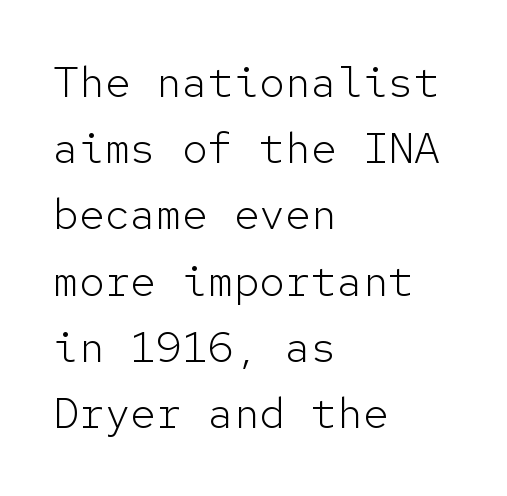
{"serif": "no", "italic": "no", "bold": "no", "weight": "light", "width": "normal", "stroke_contrast": "low", "x_height": "medium", "monospaced": "yes", "underline": "no", "align": "left", "line_spacing": "normal", "line_spacing_ratio": 1.54, "letter_spacing": "normal", "letter_spacing_em": 0.0, "glyph_px": 43}
